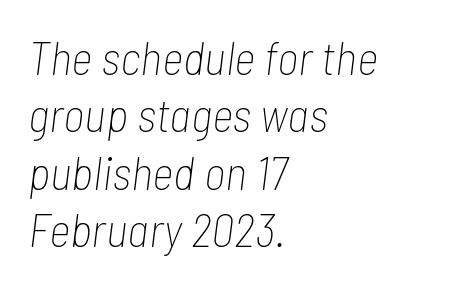
{"italic": "yes", "lean": "right", "slant_degrees": 7, "bold": "no", "weight": "thin", "width": "condensed", "stroke_contrast": "low", "x_height": "medium", "monospaced": "no", "underline": "no", "align": "left", "line_spacing_ratio": 1.22, "letter_spacing": "normal", "letter_spacing_em": 0.0, "glyph_px": 47}
